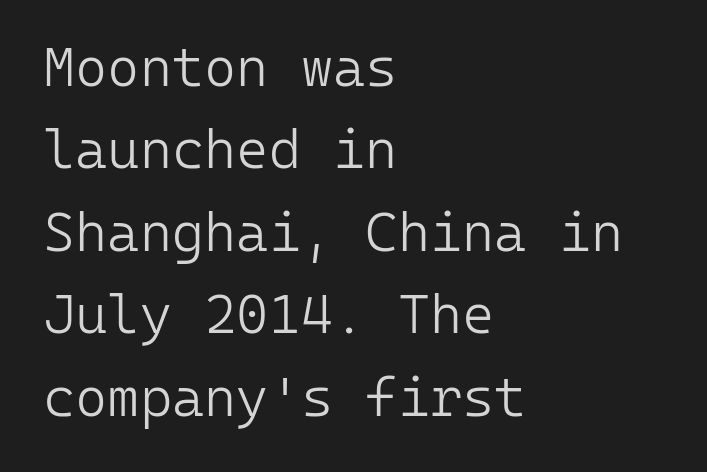
{"serif": "no", "italic": "no", "bold": "no", "weight": "light", "width": "normal", "stroke_contrast": "low", "x_height": "medium", "monospaced": "yes", "underline": "no", "align": "left", "line_spacing": "normal", "line_spacing_ratio": 1.5, "letter_spacing": "normal", "letter_spacing_em": 0.0, "glyph_px": 55}
